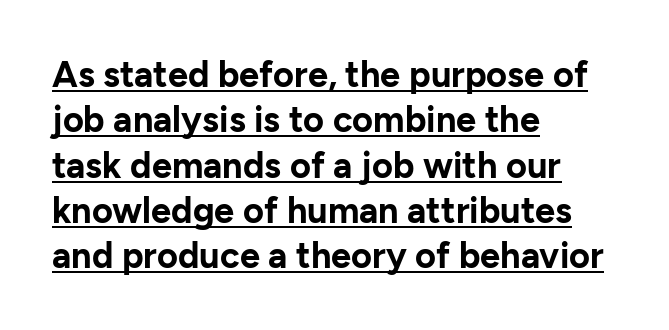
The image shows 36 px bold sans-serif type, upright; set left-aligned, normal line spacing (1.26x), normal letter spacing, underlined; low stroke contrast and a medium x-height.
